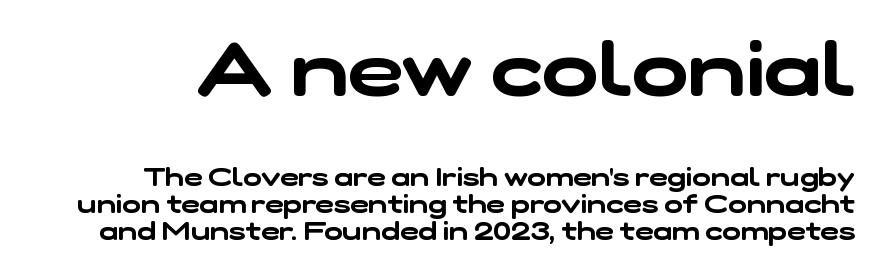
Q: Is the typeface a serif or a sans-serif typeface? A: Sans-serif.
Q: Is the text underlined? A: No.
Q: Is the spacing between letters normal or unusually wide? A: Normal.
Q: Is the spacing between lines tight, normal or loose? A: Tight.
Q: Which block of text is set in a larger size, the first (top) or the second (bottom)? A: The first (top) one.
Q: Width (condensed, normal, or wide)? A: Wide.
Q: Stroke contrast? A: Low.
Q: x-height? A: Medium.
Q: Monospaced? A: No.
